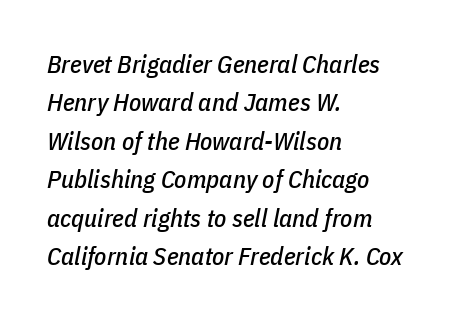
{"italic": "yes", "lean": "right", "slant_degrees": 11, "underline": "no", "align": "left", "line_spacing": "normal", "line_spacing_ratio": 1.54, "letter_spacing": "normal", "letter_spacing_em": 0.0, "glyph_px": 25}
